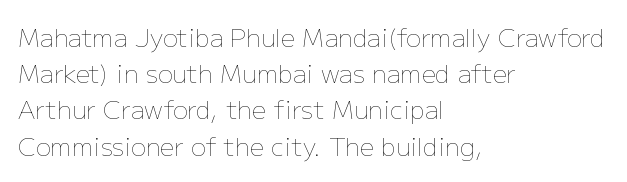
The image shows 25 px text type, upright; set left-aligned, normal line spacing (1.45x), normal letter spacing, not underlined.
